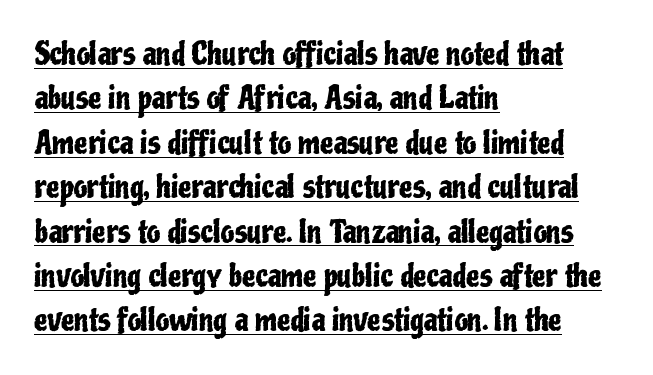
{"serif": "no", "italic": "no", "width": "condensed", "stroke_contrast": "low", "x_height": "medium", "monospaced": "no", "underline": "yes", "align": "left", "line_spacing": "normal", "line_spacing_ratio": 1.48, "letter_spacing": "normal", "letter_spacing_em": 0.0, "glyph_px": 30}
